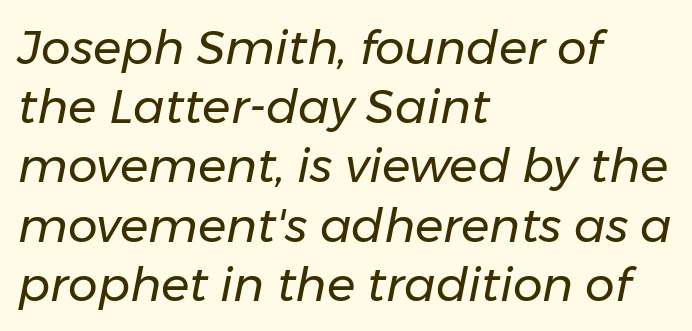
A clean baseline with only descenders dipping below it. The face used here is proportionally spaced, like ordinary book or web type. Students, observe: this is what conventionally led text looks like. Counters stay open thanks to moderate or lighter strokes. One-word summary of the alignment: left. The tracking reads as untouched default to a designer's eye.
